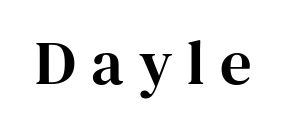
{"serif": "yes", "italic": "no", "width": "normal", "stroke_contrast": "high", "x_height": "medium", "monospaced": "no", "underline": "no", "letter_spacing": "wide", "letter_spacing_em": 0.24, "glyph_px": 63}
